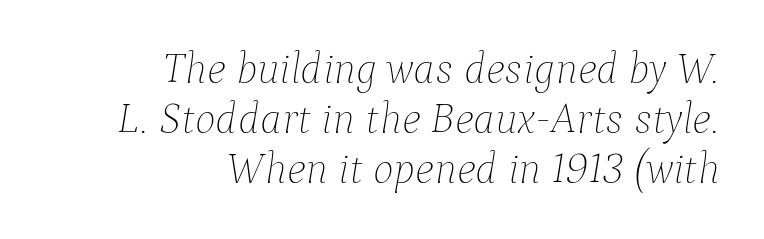
Q: Is the text bold? A: No.
Q: Is the text italic (slanted)? A: Yes, it leans right by about 9 degrees.
Q: Is the text underlined? A: No.
Q: How is the paragraph aligned? A: Right-aligned.
Q: Is the spacing between letters normal or unusually wide? A: Normal.
Q: Is the spacing between lines tight, normal or loose? A: Tight.
Q: Width (condensed, normal, or wide)? A: Normal.
Q: Stroke contrast? A: Low.
Q: x-height? A: Medium.
Q: Monospaced? A: No.
